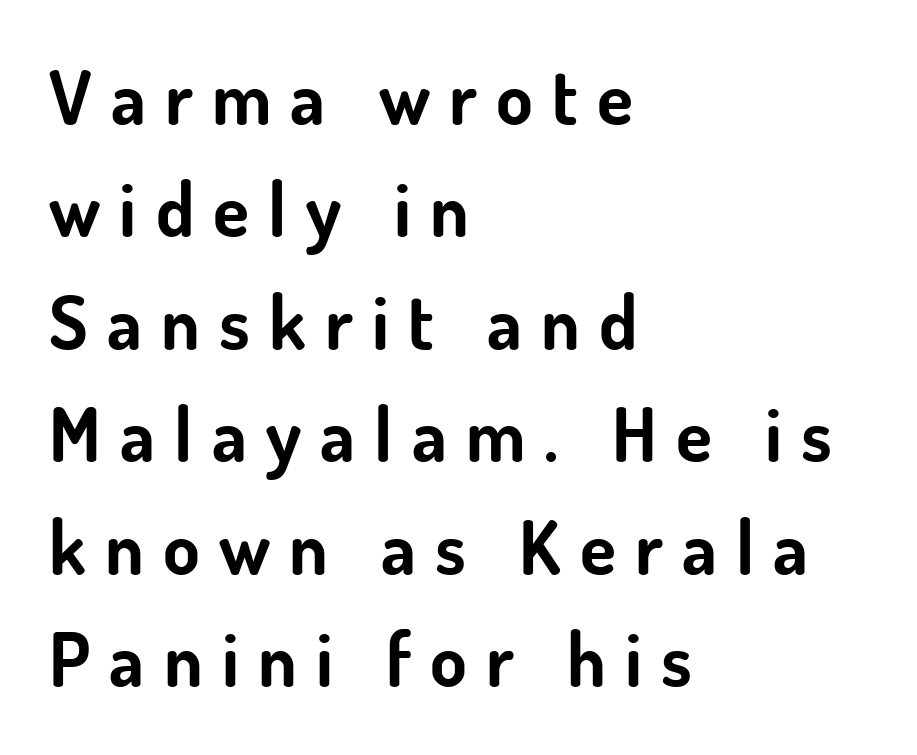
{"serif": "no", "italic": "no", "bold": "yes", "weight": "bold", "width": "normal", "stroke_contrast": "low", "x_height": "small", "monospaced": "no", "underline": "no", "align": "left", "line_spacing": "normal", "line_spacing_ratio": 1.52, "letter_spacing": "wide", "letter_spacing_em": 0.26, "glyph_px": 74}
